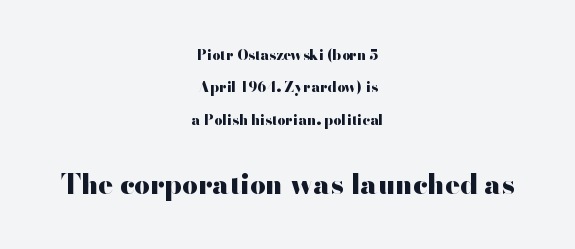
{"italic": "no", "bold": "yes", "underline": "no", "align": "center", "line_spacing": "loose", "line_spacing_ratio": 2.31, "letter_spacing": "normal", "letter_spacing_em": 0.0, "larger_block": "second", "size_ratio": 1.93, "glyph_px": 27}
